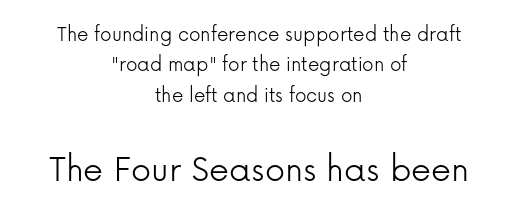
{"serif": "no", "italic": "no", "bold": "no", "weight": "light", "width": "normal", "stroke_contrast": "low", "x_height": "medium", "monospaced": "no", "underline": "no", "align": "center", "line_spacing": "normal", "line_spacing_ratio": 1.32, "letter_spacing": "normal", "letter_spacing_em": 0.0, "larger_block": "second", "size_ratio": 1.74, "glyph_px": 40}
